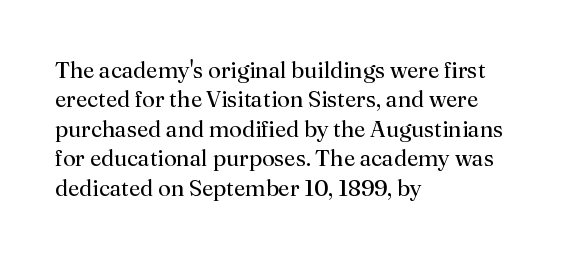
{"italic": "no", "bold": "no", "underline": "no", "align": "left", "line_spacing": "normal", "line_spacing_ratio": 1.28, "letter_spacing": "normal", "letter_spacing_em": 0.0, "glyph_px": 23}
